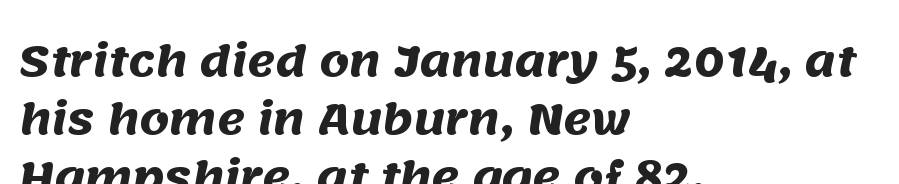
Note the varied advance widths — an 'i' is clearly narrower than an 'm'. The area under the type is left untouched. Is this a sans? Yes — the strokes have no serifs. The lines are quadded left. Pretty heavy lettering here — definitely bold. Short note: letters normally spaced.
